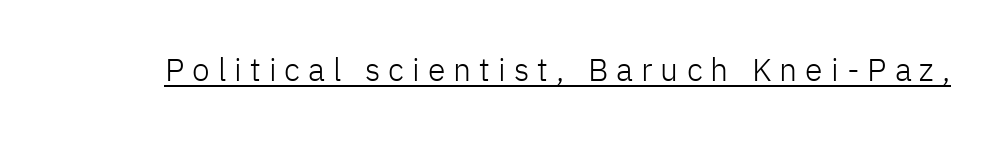
Q: Is the text bold? A: No.
Q: Is the text italic (slanted)? A: No, it is upright.
Q: Is the typeface a serif or a sans-serif typeface? A: Sans-serif.
Q: Is the text underlined? A: Yes.
Q: Is the spacing between letters normal or unusually wide? A: Unusually wide.
Q: Width (condensed, normal, or wide)? A: Normal.
Q: Stroke contrast? A: Low.
Q: x-height? A: Medium.
Q: Monospaced? A: No.
